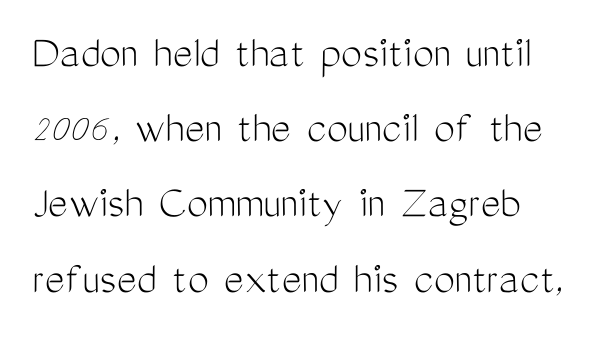
The image shows 47 px light, condensed sans-serif type, upright; set left-aligned, normal line spacing (1.6x), normal letter spacing, not underlined; medium stroke contrast and a medium x-height.
